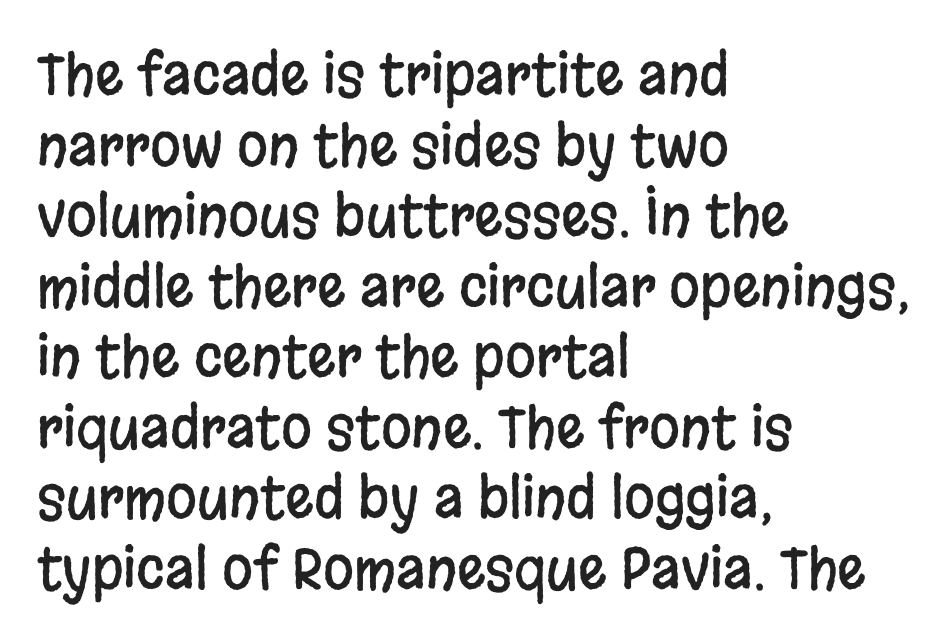
Q: Is the text italic (slanted)? A: No, it is upright.
Q: Is the typeface a serif or a sans-serif typeface? A: Sans-serif.
Q: Is the text underlined? A: No.
Q: How is the paragraph aligned? A: Left-aligned.
Q: Is the spacing between letters normal or unusually wide? A: Normal.
Q: Is the spacing between lines tight, normal or loose? A: Normal.
Q: Width (condensed, normal, or wide)? A: Condensed.
Q: Stroke contrast? A: Low.
Q: x-height? A: Large.
Q: Monospaced? A: No.
